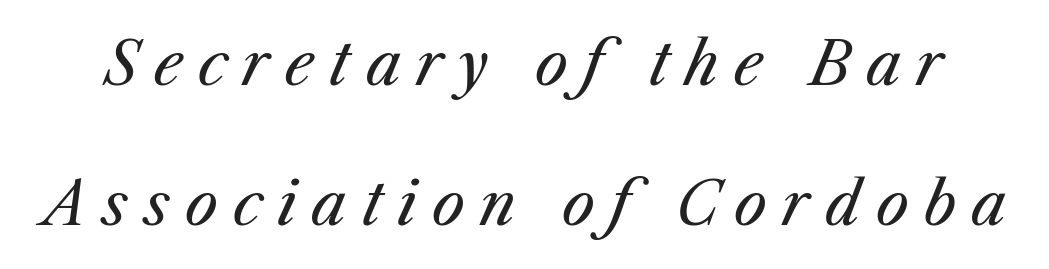
Horizontal bands of white between lines are thick stripes. Weight: regular or lighter. The tracking reads as deliberately expanded to a designer's eye. Do the characters align in a grid? No, the font is proportional. In terms of posture, this sample is oblique. The baseline area is clear.
